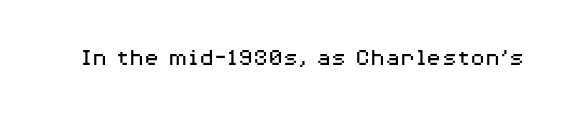
The rendering keeps characters at their native spacing. The font sits on the lighter half of the weight spectrum, regular included. Quick note: underline off. Is there any slant? The stems are plumb.
